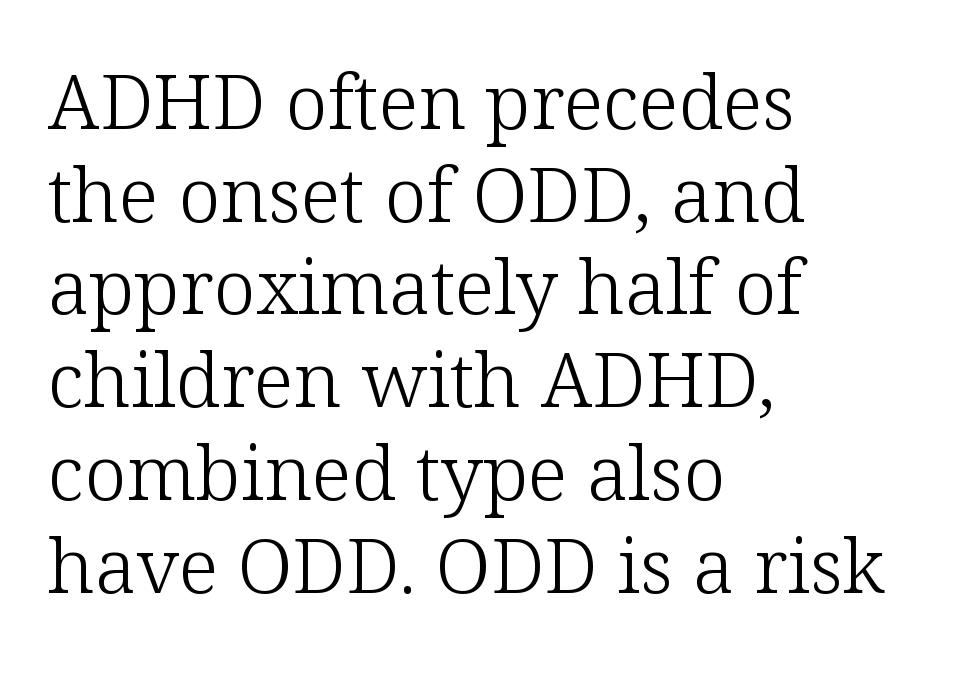
{"serif": "yes", "italic": "no", "bold": "no", "weight": "light", "width": "normal", "stroke_contrast": "low", "x_height": "medium", "monospaced": "no", "underline": "no", "align": "left", "line_spacing_ratio": 1.22, "letter_spacing": "normal", "letter_spacing_em": 0.0, "glyph_px": 76}
